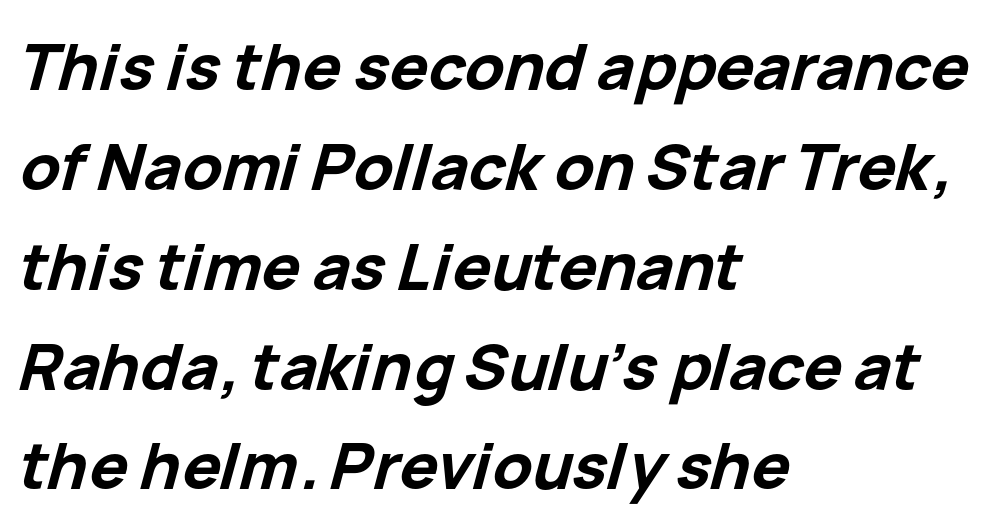
The image shows 64 px bold type, italic (leaning right); set left-aligned, normal line spacing (1.56x), normal letter spacing, not underlined; low stroke contrast and a medium x-height.
